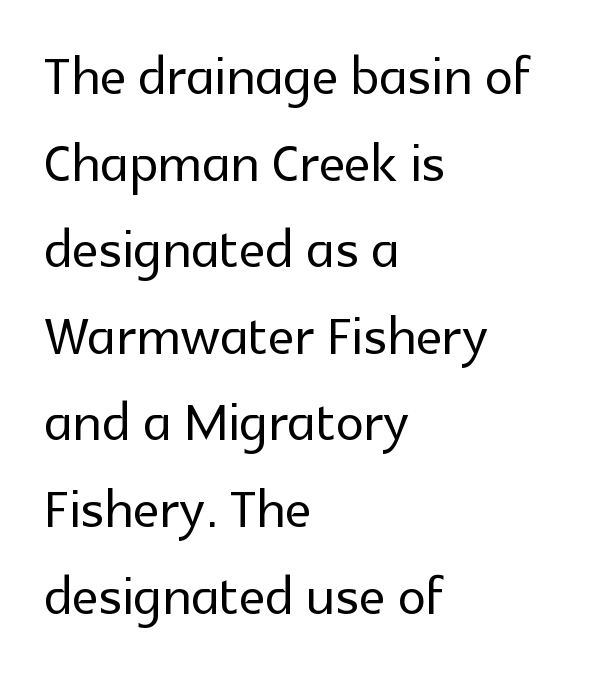
{"serif": "no", "italic": "no", "width": "normal", "x_height": "medium", "monospaced": "no", "underline": "no", "align": "left", "line_spacing_ratio": 1.22, "letter_spacing": "normal", "letter_spacing_em": 0.0, "glyph_px": 71}
